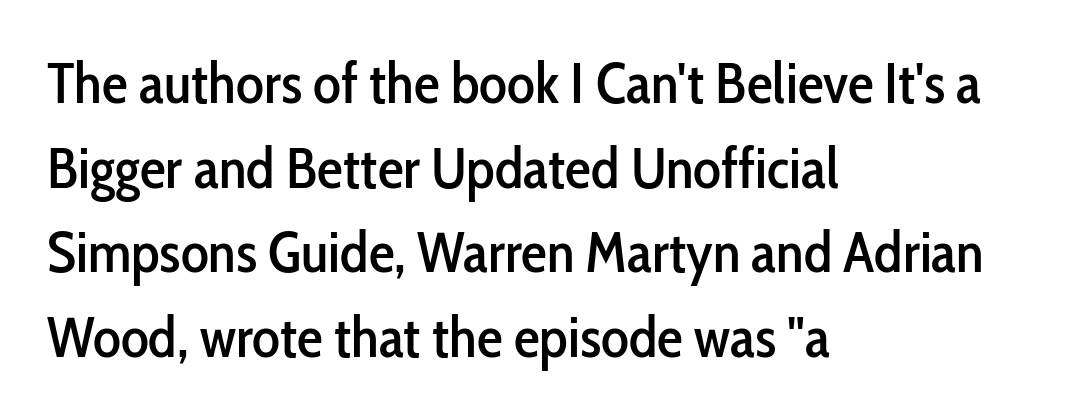
Does extra space separate the letters? No, they use regular spacing. Vertical spacing — default. Font category for this specimen: sans-serif. This rendering uses left alignment, leaving the right contour irregular. Proportional: the letters do not fall into vertical columns.
